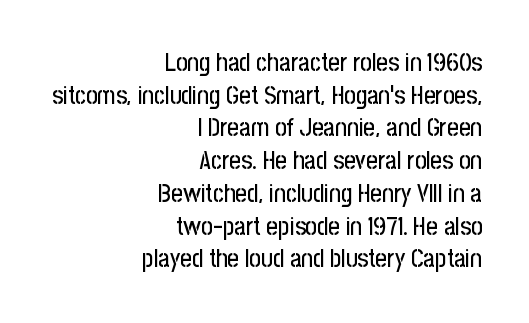
Q: Is the text italic (slanted)? A: No, it is upright.
Q: Is the text underlined? A: No.
Q: How is the paragraph aligned? A: Right-aligned.
Q: Is the spacing between letters normal or unusually wide? A: Normal.
Q: Is the spacing between lines tight, normal or loose? A: Normal.
